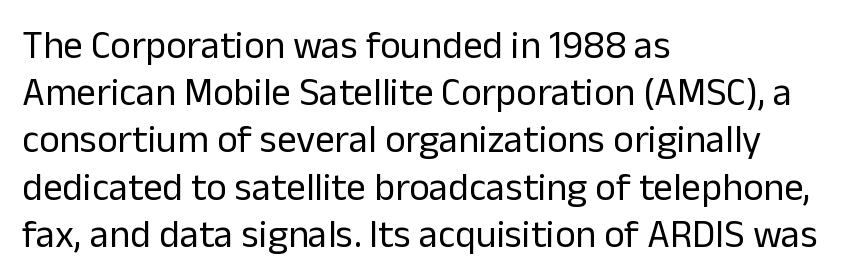
Q: Is the text bold? A: No.
Q: Is the text italic (slanted)? A: No, it is upright.
Q: Is the typeface a serif or a sans-serif typeface? A: Sans-serif.
Q: Is the text underlined? A: No.
Q: How is the paragraph aligned? A: Left-aligned.
Q: Is the spacing between letters normal or unusually wide? A: Normal.
Q: Width (condensed, normal, or wide)? A: Normal.
Q: Stroke contrast? A: Low.
Q: x-height? A: Medium.
Q: Monospaced? A: No.
